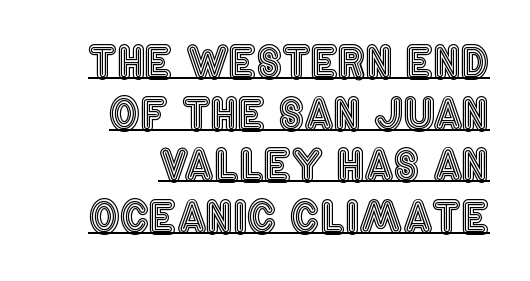
The image shows 43 px condensed type, upright; set right-aligned, line spacing 1.2x, normal letter spacing, underlined; a large x-height.
